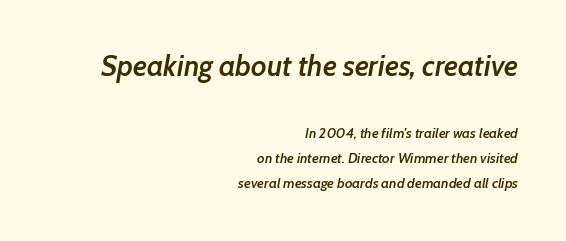
The image shows 29 px semibold type, italic (leaning right); set right-aligned, line spacing 1.81x, normal letter spacing, not underlined; the first (top) block is 2.07x larger; low stroke contrast and a medium x-height.
